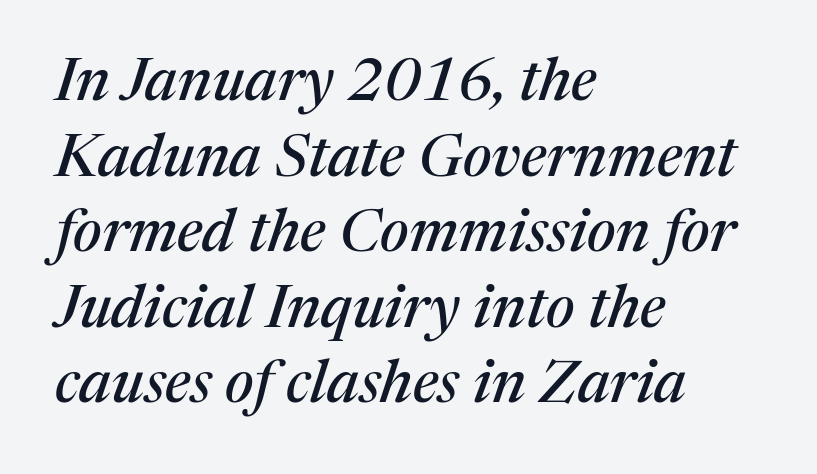
{"serif": "yes", "italic": "yes", "lean": "right", "slant_degrees": 17, "width": "normal", "stroke_contrast": "medium", "x_height": "medium", "monospaced": "no", "underline": "no", "align": "left", "line_spacing": "normal", "line_spacing_ratio": 1.26, "letter_spacing": "normal", "letter_spacing_em": 0.0, "glyph_px": 60}
